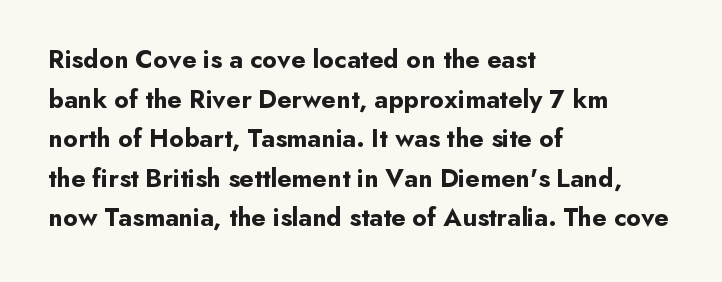
The image shows 26 px bold type, upright; set left-aligned, normal line spacing (1.52x), normal letter spacing, not underlined.
